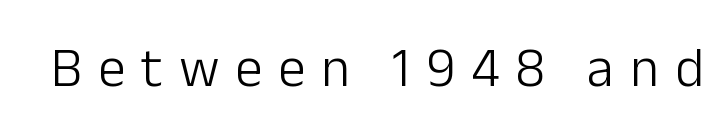
The image shows 55 px light sans-serif type, upright; set unusually wide letter spacing (+0.29 em), not underlined; low stroke contrast and a medium x-height.
